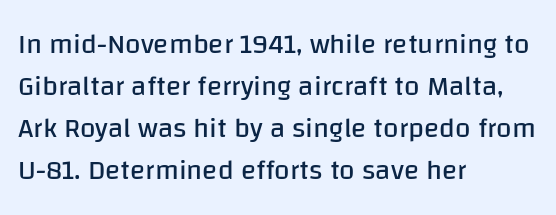
The image shows 28 px regular-weight sans-serif type, upright; set left-aligned, normal line spacing (1.5x), normal letter spacing, not underlined; low stroke contrast and a large x-height.
